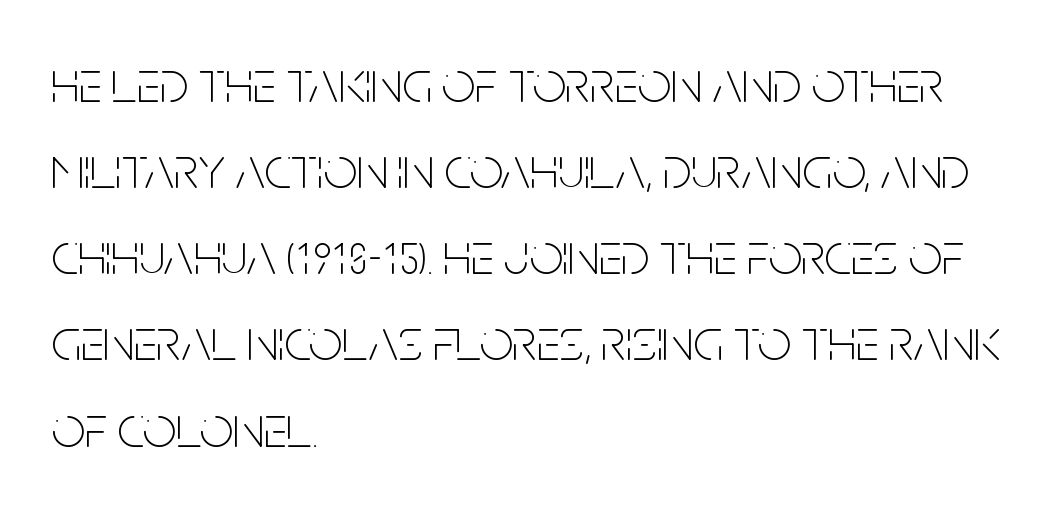
The image shows 59 px thin, condensed sans-serif type, upright; set left-aligned, normal line spacing (1.46x), normal letter spacing, not underlined; low stroke contrast and a large x-height.
